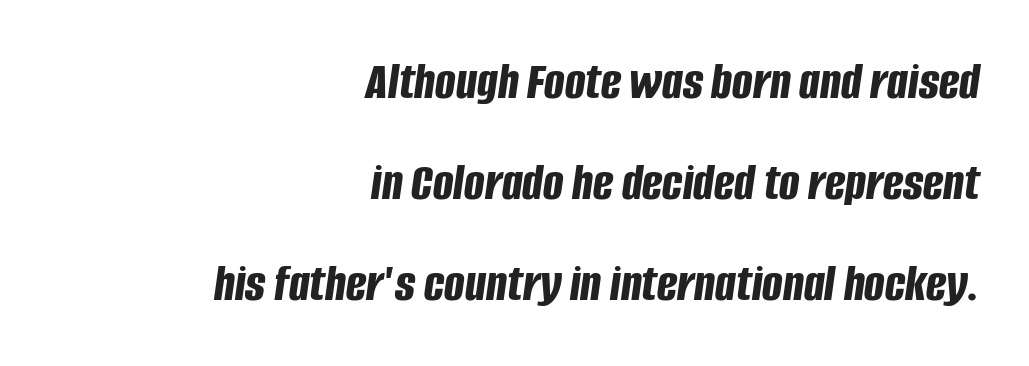
{"italic": "yes", "lean": "right", "slant_degrees": 8, "bold": "yes", "weight": "bold", "width": "condensed", "stroke_contrast": "low", "x_height": "large", "monospaced": "no", "underline": "no", "align": "right", "line_spacing_ratio": 1.87, "letter_spacing": "normal", "letter_spacing_em": 0.0, "glyph_px": 54}
